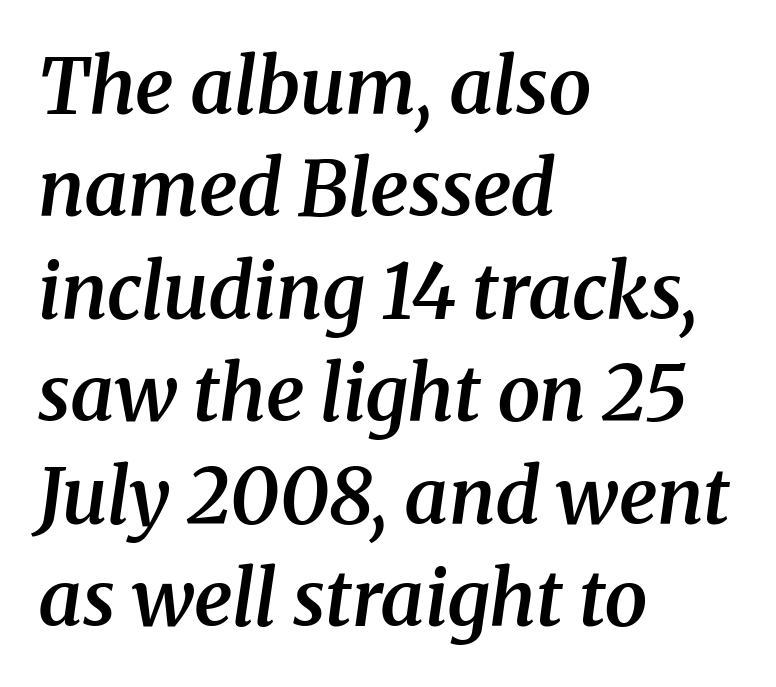
{"serif": "yes", "italic": "yes", "lean": "right", "slant_degrees": 8, "bold": "semi", "weight": "semibold", "width": "normal", "stroke_contrast": "medium", "x_height": "medium", "monospaced": "no", "underline": "no", "align": "left", "line_spacing": "normal", "line_spacing_ratio": 1.33, "letter_spacing": "normal", "letter_spacing_em": 0.0, "glyph_px": 77}
